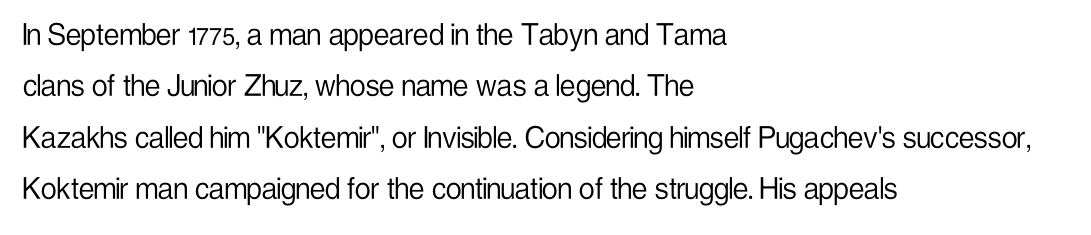
{"serif": "no", "italic": "no", "bold": "no", "weight": "light", "width": "condensed", "stroke_contrast": "low", "x_height": "medium", "monospaced": "no", "underline": "no", "align": "left", "line_spacing": "normal", "line_spacing_ratio": 1.47, "letter_spacing": "normal", "letter_spacing_em": 0.0, "glyph_px": 35}
